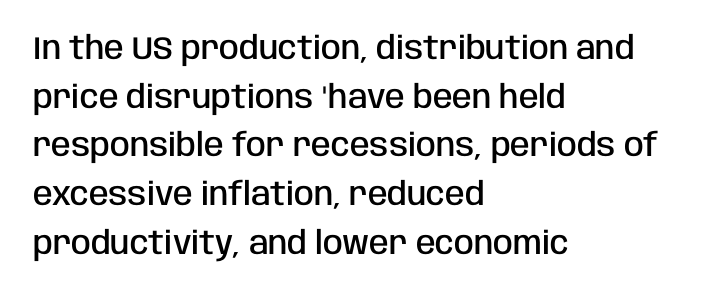
Each new line begins a customary step beneath the previous one. Do the characters align in a grid? No, the font is proportional. Students, this is semibold: more ink than regular, less than bold. Notice how the passage keeps a crisp vertical edge on the left only. Font category for this specimen: sans-serif. Decoration check: the copy has no underline.
